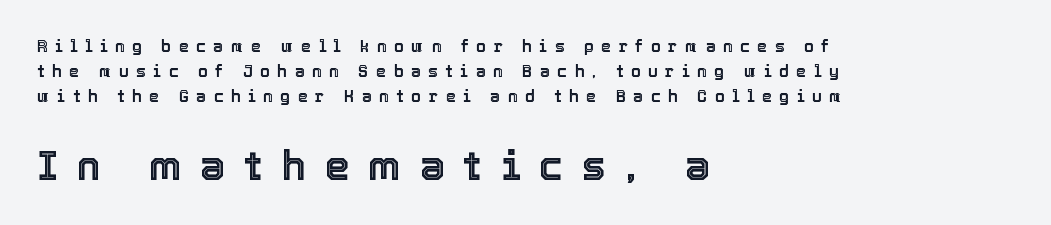
Q: Is the text italic (slanted)? A: No, it is upright.
Q: Is the text underlined? A: No.
Q: How is the paragraph aligned? A: Left-aligned.
Q: Is the spacing between letters normal or unusually wide? A: Unusually wide.
Q: Is the spacing between lines tight, normal or loose? A: Normal.
Q: Which block of text is set in a larger size, the first (top) or the second (bottom)? A: The second (bottom) one.
Q: Width (condensed, normal, or wide)? A: Normal.
Q: x-height? A: Medium.
Q: Monospaced? A: No.
